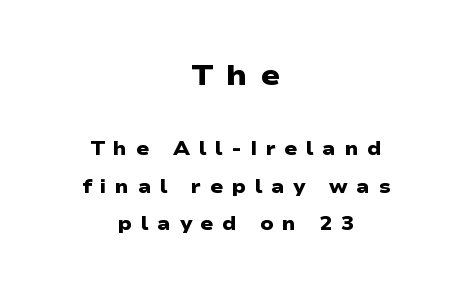
{"serif": "no", "bold": "yes", "weight": "heavy", "width": "wide", "stroke_contrast": "low", "x_height": "medium", "monospaced": "no", "underline": "no", "align": "center", "line_spacing": "loose", "line_spacing_ratio": 1.97, "letter_spacing": "wide", "letter_spacing_em": 0.45, "larger_block": "first", "size_ratio": 1.53, "glyph_px": 29}
